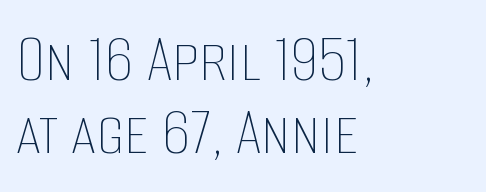
Q: Is the text bold? A: No.
Q: Is the text italic (slanted)? A: No, it is upright.
Q: Is the text underlined? A: No.
Q: How is the paragraph aligned? A: Left-aligned.
Q: Is the spacing between letters normal or unusually wide? A: Normal.
Q: Is the spacing between lines tight, normal or loose? A: Tight.
Q: Width (condensed, normal, or wide)? A: Condensed.
Q: Stroke contrast? A: Low.
Q: x-height? A: Large.
Q: Monospaced? A: No.
